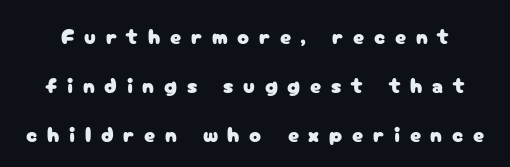
Rule under the text: the space is simply empty. Posture: upright roman. The tracking reads as deliberately expanded to a designer's eye. The space between consecutive lines is lavish.
